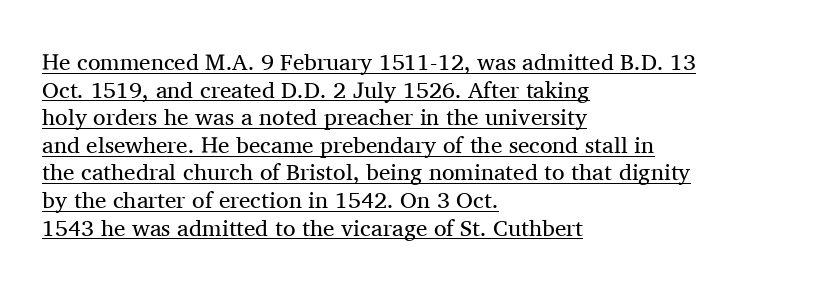
Q: Is the text bold? A: No.
Q: Is the text italic (slanted)? A: No, it is upright.
Q: Is the text underlined? A: Yes.
Q: How is the paragraph aligned? A: Left-aligned.
Q: Is the spacing between letters normal or unusually wide? A: Normal.
